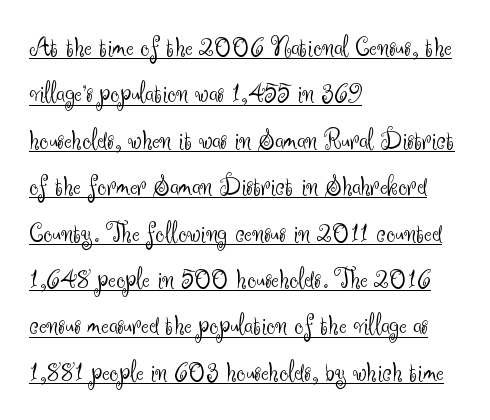
The image shows 29 px light sans-serif type, upright; set left-aligned, normal line spacing (1.6x), normal letter spacing, underlined; medium stroke contrast and a small x-height.
